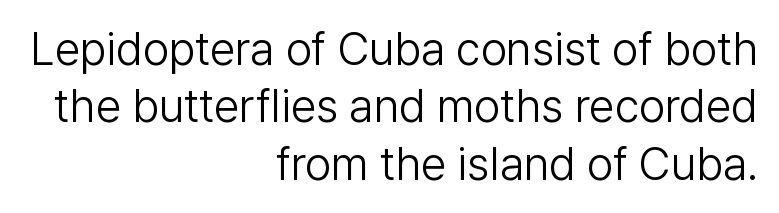
{"serif": "no", "italic": "no", "bold": "no", "weight": "light", "width": "normal", "stroke_contrast": "low", "x_height": "medium", "monospaced": "no", "underline": "no", "align": "right", "line_spacing": "normal", "line_spacing_ratio": 1.25, "letter_spacing": "normal", "letter_spacing_em": 0.0, "glyph_px": 46}
